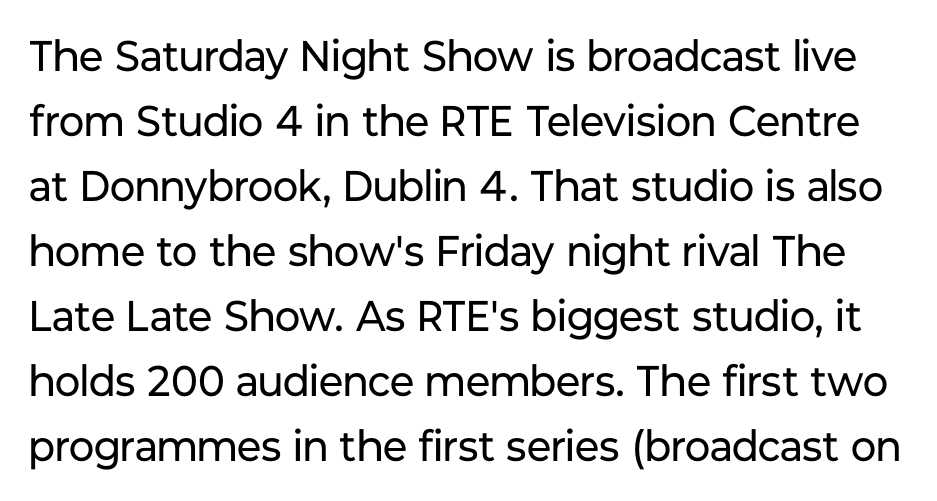
This sample uses a sans-serif face. Character widths vary here, with narrow letters taking less room than wide ones. Bold? No — there's no thickening of the strokes. Decoration check: the copy has no underline.
